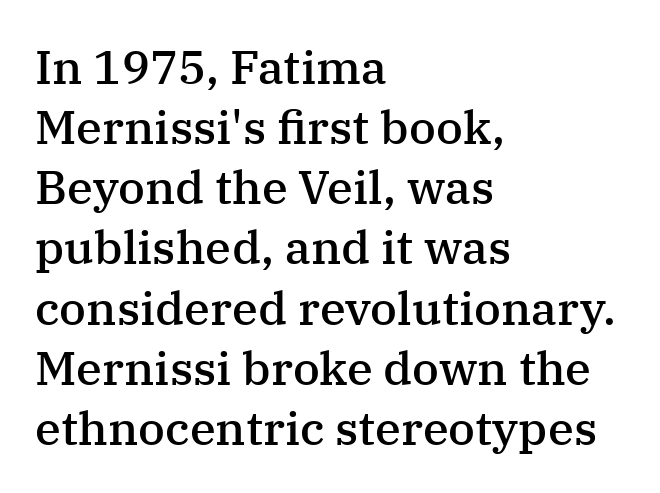
Q: Is the text bold? A: Semi-bold.
Q: Is the text italic (slanted)? A: No, it is upright.
Q: Is the typeface a serif or a sans-serif typeface? A: Serif.
Q: Is the text underlined? A: No.
Q: How is the paragraph aligned? A: Left-aligned.
Q: Is the spacing between letters normal or unusually wide? A: Normal.
Q: Is the spacing between lines tight, normal or loose? A: Normal.
Q: Width (condensed, normal, or wide)? A: Normal.
Q: Stroke contrast? A: Medium.
Q: x-height? A: Medium.
Q: Monospaced? A: No.
